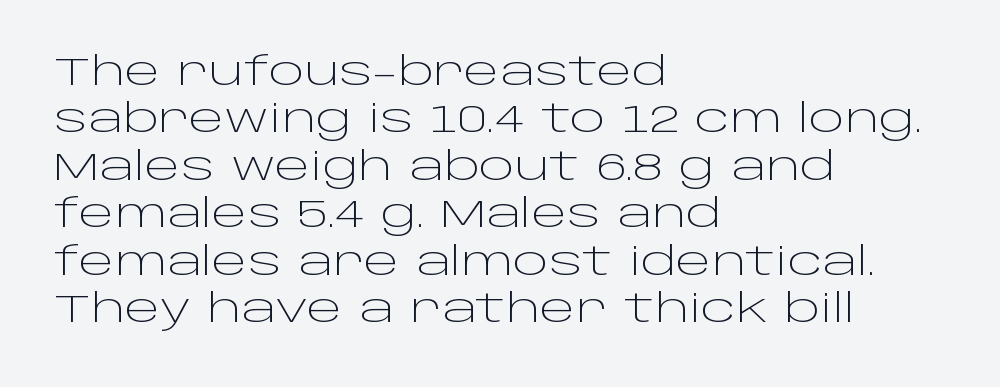
Q: Is the text bold? A: No.
Q: Is the text italic (slanted)? A: No, it is upright.
Q: Is the typeface a serif or a sans-serif typeface? A: Sans-serif.
Q: Is the text underlined? A: No.
Q: How is the paragraph aligned? A: Left-aligned.
Q: Is the spacing between letters normal or unusually wide? A: Normal.
Q: Is the spacing between lines tight, normal or loose? A: Normal.
Q: Width (condensed, normal, or wide)? A: Wide.
Q: Stroke contrast? A: Low.
Q: x-height? A: Large.
Q: Monospaced? A: No.
